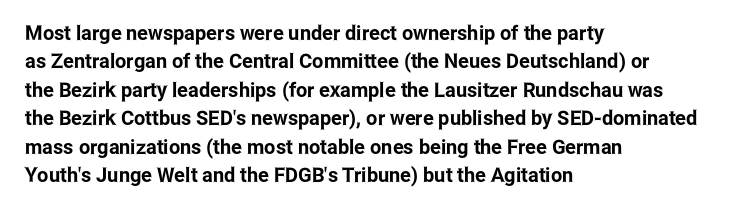
{"italic": "no", "underline": "no", "align": "left", "line_spacing": "normal", "line_spacing_ratio": 1.42, "letter_spacing": "normal", "letter_spacing_em": 0.0, "glyph_px": 20}
